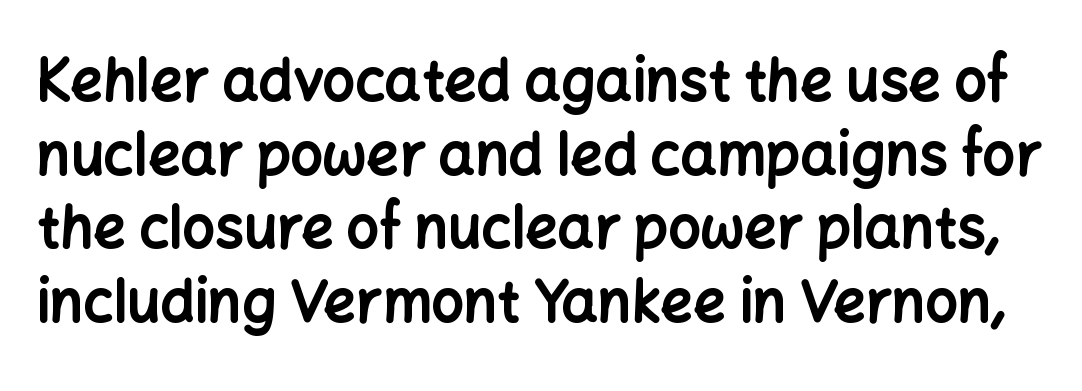
The image shows 57 px bold sans-serif type, upright; set normal line spacing (1.29x), normal letter spacing, not underlined; low stroke contrast and a medium x-height.
